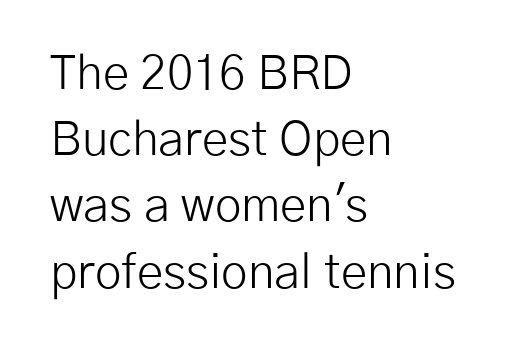
{"serif": "no", "italic": "no", "bold": "no", "weight": "light", "width": "normal", "stroke_contrast": "low", "x_height": "medium", "monospaced": "no", "underline": "no", "align": "left", "line_spacing": "normal", "line_spacing_ratio": 1.38, "letter_spacing": "normal", "letter_spacing_em": 0.0, "glyph_px": 48}
